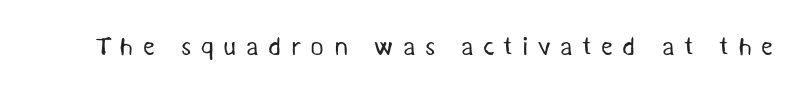
A light-to-regular cut is what we see here. Words appear elongated and porous because spacing is wide. The glyphs are unaccompanied by any horizontal stroke below them.
